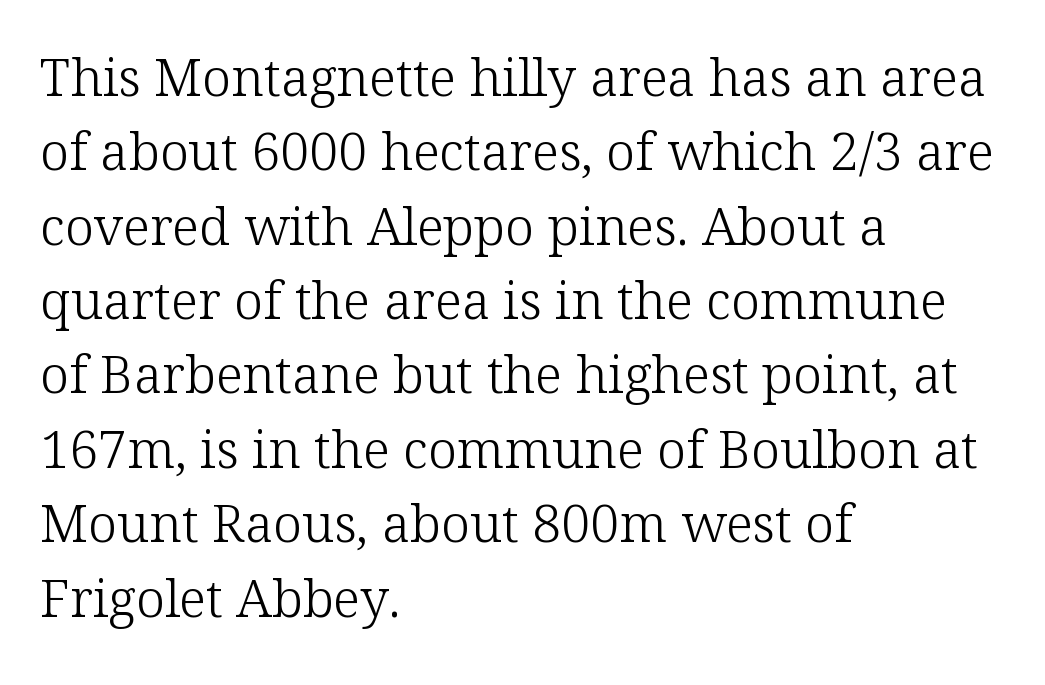
Q: Is the text bold? A: No.
Q: Is the text italic (slanted)? A: No, it is upright.
Q: Is the typeface a serif or a sans-serif typeface? A: Serif.
Q: Is the text underlined? A: No.
Q: How is the paragraph aligned? A: Left-aligned.
Q: Is the spacing between letters normal or unusually wide? A: Normal.
Q: Is the spacing between lines tight, normal or loose? A: Normal.
Q: Width (condensed, normal, or wide)? A: Normal.
Q: Stroke contrast? A: Low.
Q: x-height? A: Medium.
Q: Monospaced? A: No.
